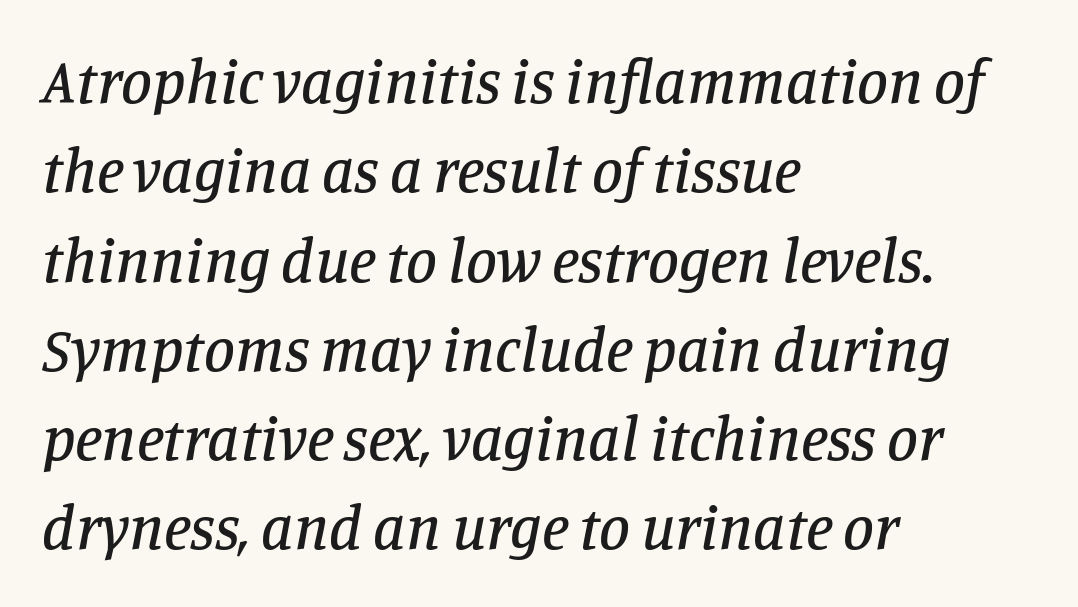
Q: Is the text italic (slanted)? A: Yes, it leans right by about 11 degrees.
Q: Is the typeface a serif or a sans-serif typeface? A: Serif.
Q: Is the text underlined? A: No.
Q: How is the paragraph aligned? A: Left-aligned.
Q: Is the spacing between letters normal or unusually wide? A: Normal.
Q: Is the spacing between lines tight, normal or loose? A: Normal.
Q: Width (condensed, normal, or wide)? A: Normal.
Q: Stroke contrast? A: Low.
Q: x-height? A: Large.
Q: Monospaced? A: No.
